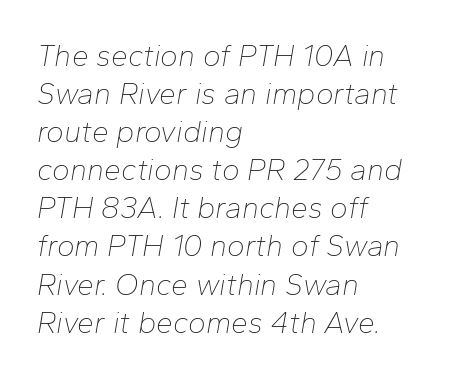
The passage shown has conventional tracking throughout. Honestly, there is no underline to notice here at all. You can tell it's italic because the verticals aren't actually vertical. Students, observe: this is what conventionally led text looks like.
